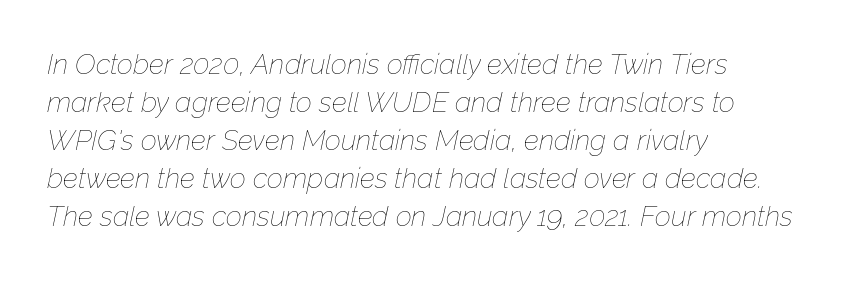
{"italic": "yes", "lean": "right", "slant_degrees": 12, "bold": "no", "weight": "thin", "width": "normal", "stroke_contrast": "low", "x_height": "medium", "monospaced": "no", "underline": "no", "align": "left", "line_spacing": "normal", "line_spacing_ratio": 1.36, "letter_spacing": "normal", "letter_spacing_em": 0.0, "glyph_px": 28}
